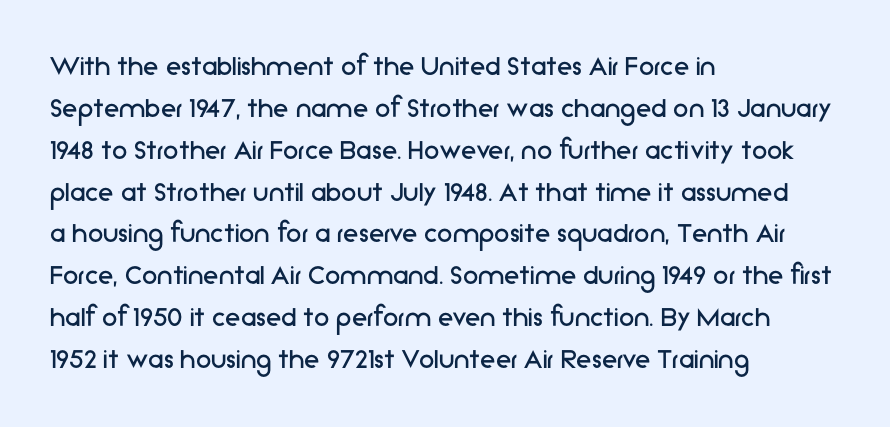
The image shows 31 px regular-weight sans-serif type, upright; set left-aligned, normal line spacing (1.35x), normal letter spacing, not underlined; low stroke contrast and a medium x-height.
